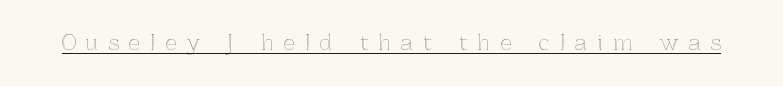
The image shows 20 px text type, upright; set unusually wide letter spacing (+0.5 em), underlined.
